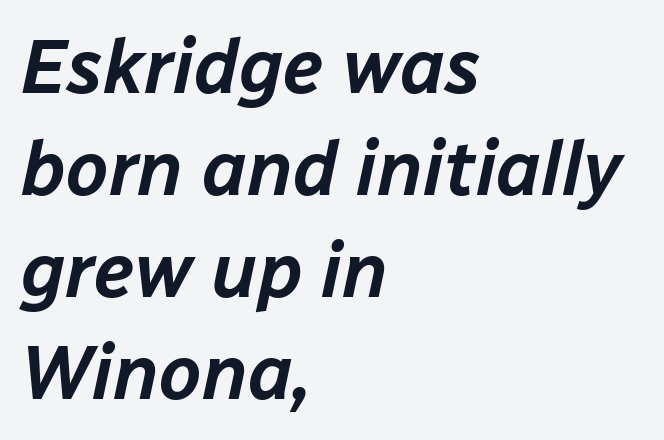
{"italic": "yes", "lean": "right", "slant_degrees": 12, "width": "normal", "stroke_contrast": "low", "x_height": "medium", "monospaced": "no", "underline": "no", "align": "left", "line_spacing": "normal", "line_spacing_ratio": 1.34, "letter_spacing": "normal", "letter_spacing_em": 0.0, "glyph_px": 76}
